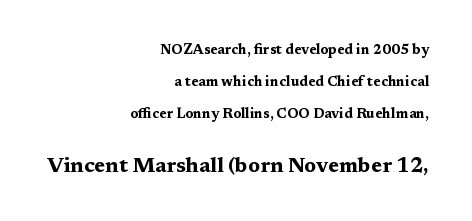
Q: Is the text bold? A: Yes.
Q: Is the text italic (slanted)? A: No, it is upright.
Q: Is the text underlined? A: No.
Q: How is the paragraph aligned? A: Right-aligned.
Q: Is the spacing between letters normal or unusually wide? A: Normal.
Q: Is the spacing between lines tight, normal or loose? A: Loose.
Q: Which block of text is set in a larger size, the first (top) or the second (bottom)? A: The second (bottom) one.
